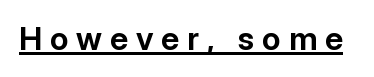
The passage shown has open, widely tracked lettering throughout. The passage shown is typed in a proportional face where columns would drift. Check where the strokes stop: nothing finishes them off — pure sans. Underlined type. The specimen reads as upright at a glance. Typographic density is high because the face is bold.
